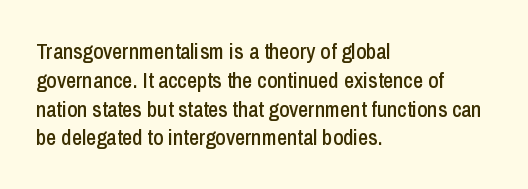
{"italic": "no", "underline": "no", "align": "left", "line_spacing": "normal", "line_spacing_ratio": 1.31, "letter_spacing": "normal", "letter_spacing_em": 0.0, "glyph_px": 22}
